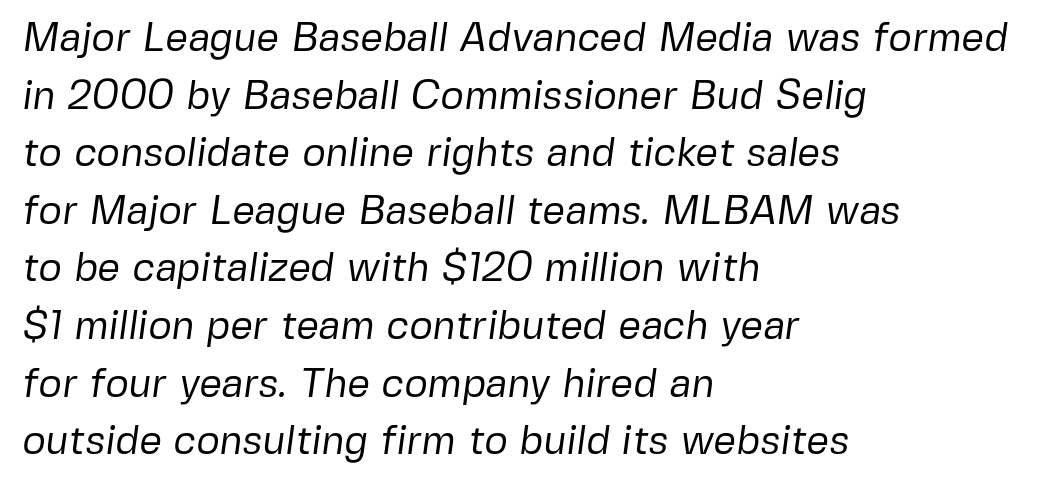
Unlike a traditional serif, this face leaves its strokes unadorned. Line spacing here is normal. The passage shown has conventional tracking throughout. The rendering uses natural spacing where letterforms have individual widths. The rendering anchors every line to the left-hand side.
